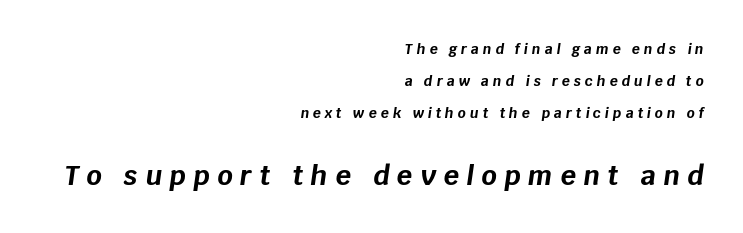
{"italic": "yes", "lean": "right", "slant_degrees": 8, "bold": "yes", "underline": "no", "align": "right", "line_spacing": "loose", "line_spacing_ratio": 2.3, "letter_spacing": "wide", "letter_spacing_em": 0.28, "larger_block": "second", "size_ratio": 1.93, "glyph_px": 27}
